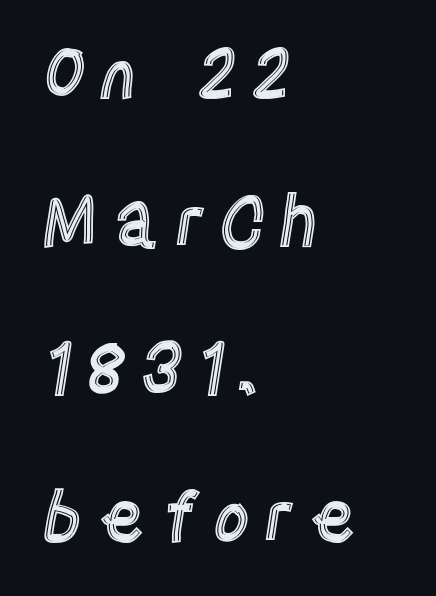
The image shows 71 px condensed type; set left-aligned, loose line spacing (2.08x), unusually wide letter spacing (+0.2 em), not underlined; a large x-height.
